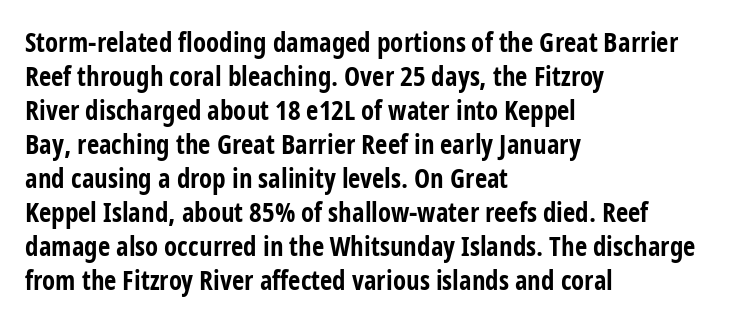
Q: Is the text bold? A: Yes.
Q: Is the text italic (slanted)? A: No, it is upright.
Q: Is the text underlined? A: No.
Q: How is the paragraph aligned? A: Left-aligned.
Q: Is the spacing between letters normal or unusually wide? A: Normal.
Q: Is the spacing between lines tight, normal or loose? A: Normal.
